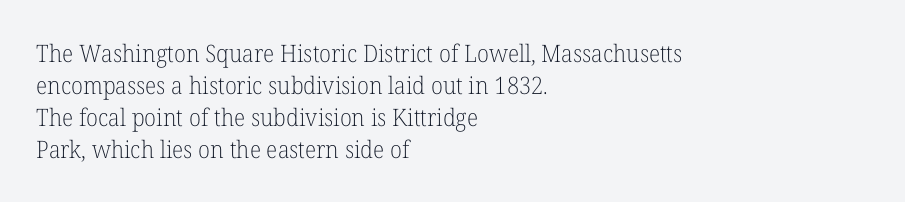
A bare baseline throughout the passage. Does the lettering tilt? It doesn't — this is upright. Leftover space on each line is placed entirely after the last word. Regarding leading, the lines here are spaced in the standard way. Inter-character spacing is left at the font's built-in metrics. Compared with a typical body face, this is equally light or lighter still.
